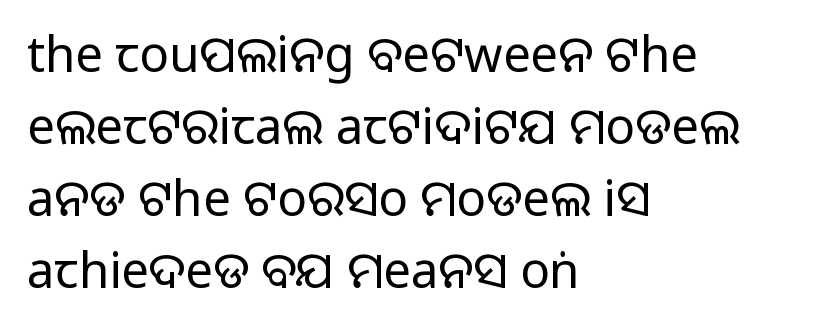
Q: Is the text italic (slanted)? A: No, it is upright.
Q: Is the typeface a serif or a sans-serif typeface? A: Sans-serif.
Q: Is the text underlined? A: No.
Q: How is the paragraph aligned? A: Left-aligned.
Q: Is the spacing between letters normal or unusually wide? A: Normal.
Q: Is the spacing between lines tight, normal or loose? A: Normal.
Q: Width (condensed, normal, or wide)? A: Normal.
Q: Stroke contrast? A: Medium.
Q: Monospaced? A: No.
